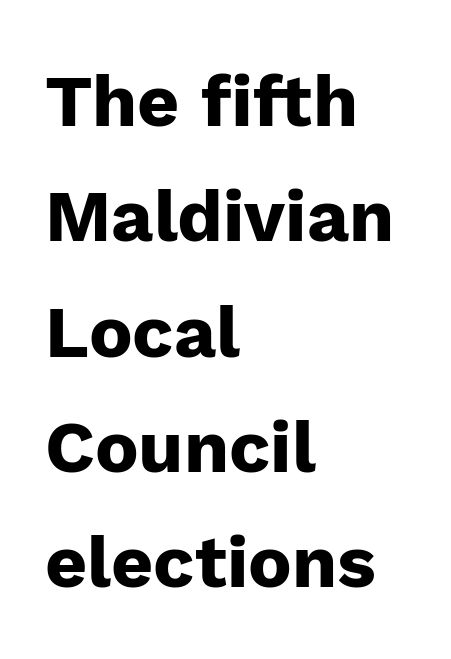
Q: Is the text bold? A: Yes.
Q: Is the text italic (slanted)? A: No, it is upright.
Q: Is the typeface a serif or a sans-serif typeface? A: Sans-serif.
Q: Is the text underlined? A: No.
Q: How is the paragraph aligned? A: Left-aligned.
Q: Is the spacing between letters normal or unusually wide? A: Normal.
Q: Is the spacing between lines tight, normal or loose? A: Normal.
Q: Width (condensed, normal, or wide)? A: Normal.
Q: Stroke contrast? A: Low.
Q: x-height? A: Medium.
Q: Monospaced? A: No.
